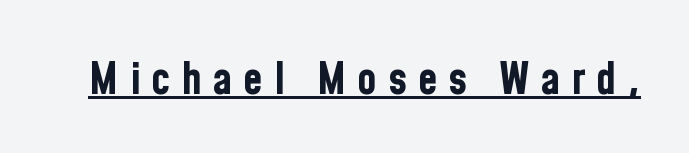
A typesetter would call this proportional, since set widths differ per character. Observe the wide spacing: letters keep a clear distance from each other. This sample uses an upright cut, with every glyph sitting square on the baseline. A sans-serif font was chosen for this passage. Does the weight exceed regular? Yes, all the way to bold. A typographer would call this underscored text.
